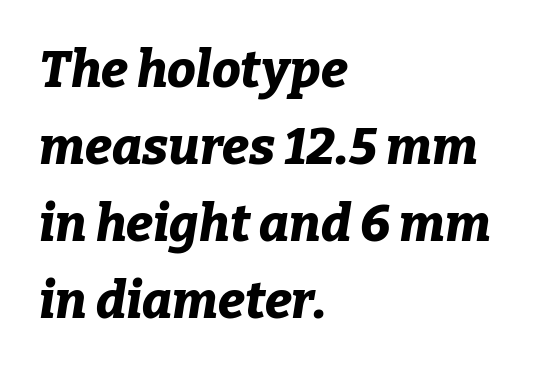
{"italic": "yes", "lean": "right", "slant_degrees": 9, "bold": "yes", "weight": "bold", "width": "normal", "stroke_contrast": "low", "x_height": "medium", "monospaced": "no", "underline": "no", "align": "left", "line_spacing": "normal", "line_spacing_ratio": 1.51, "letter_spacing": "normal", "letter_spacing_em": 0.0, "glyph_px": 51}
